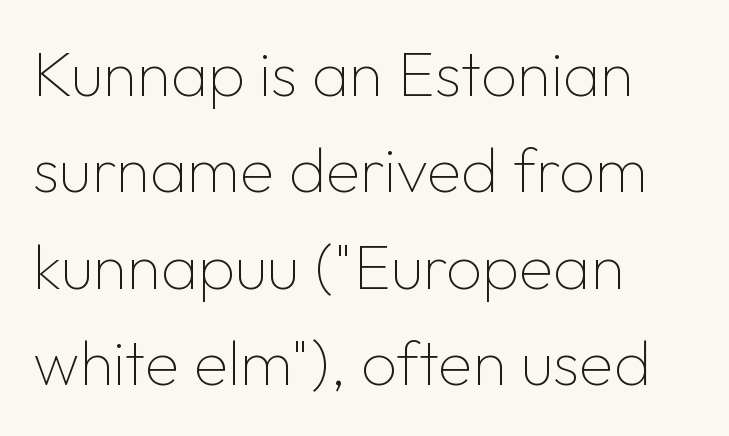
The passage shown is not bold in any degree. The rendering uses natural spacing where letterforms have individual widths. Tracking here is standard; glyphs follow each other at the usual distance. This sample keeps an unexceptional amount of space between lines. Grotesque or geometric, the face here clearly has no serifs.
